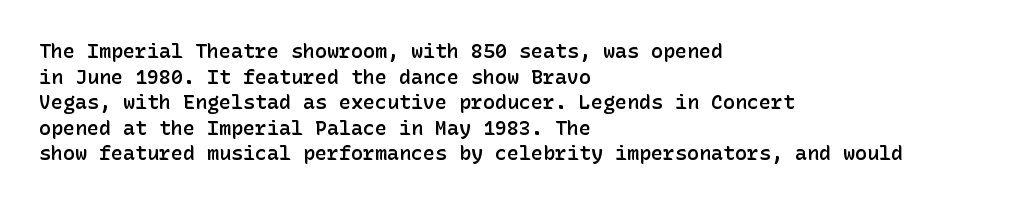
Caption: multi-line text, flush left, ragged right. This sample keeps an unexceptional amount of space between lines. Glance below the letters and you will spot only blank space. How are the letters spaced? Ordinarily, with no added tracking. The letters stand straight up with perfectly vertical stems.
